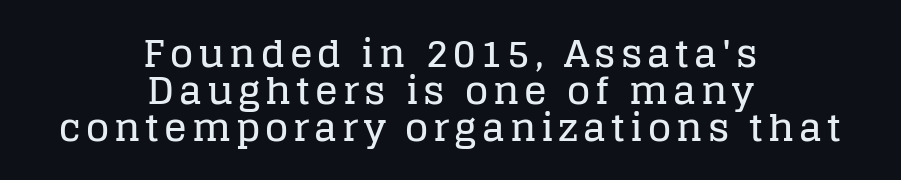
{"serif": "yes", "italic": "no", "width": "normal", "stroke_contrast": "low", "x_height": "large", "monospaced": "no", "underline": "no", "align": "center", "line_spacing": "tight", "line_spacing_ratio": 0.98, "glyph_px": 38}
